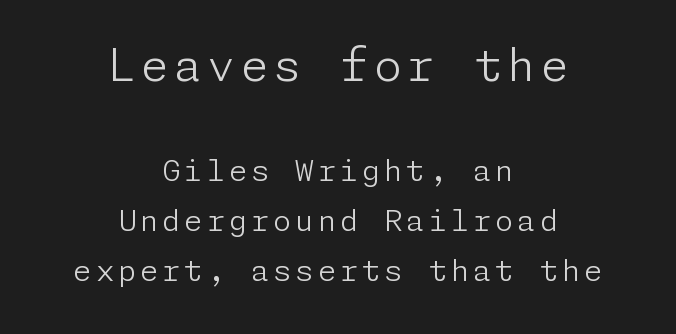
{"serif": "no", "italic": "no", "bold": "no", "weight": "light", "width": "normal", "stroke_contrast": "low", "x_height": "medium", "underline": "no", "align": "center", "line_spacing": "normal", "line_spacing_ratio": 1.68, "larger_block": "first", "size_ratio": 1.5, "glyph_px": 45}
